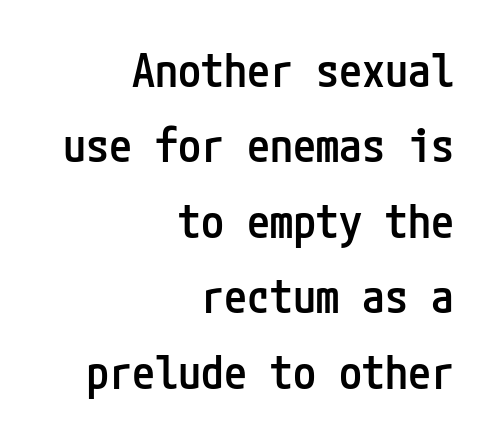
The image shows 46 px semibold, condensed sans-serif type, upright; set right-aligned, normal line spacing (1.64x), normal letter spacing, not underlined; low stroke contrast and a medium x-height.
